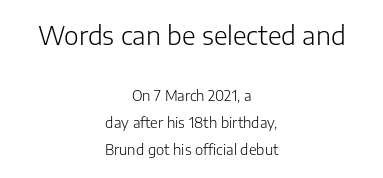
{"italic": "no", "bold": "no", "underline": "no", "align": "center", "line_spacing": "loose", "line_spacing_ratio": 1.9, "letter_spacing": "normal", "letter_spacing_em": 0.0, "larger_block": "first", "size_ratio": 1.79, "glyph_px": 25}
